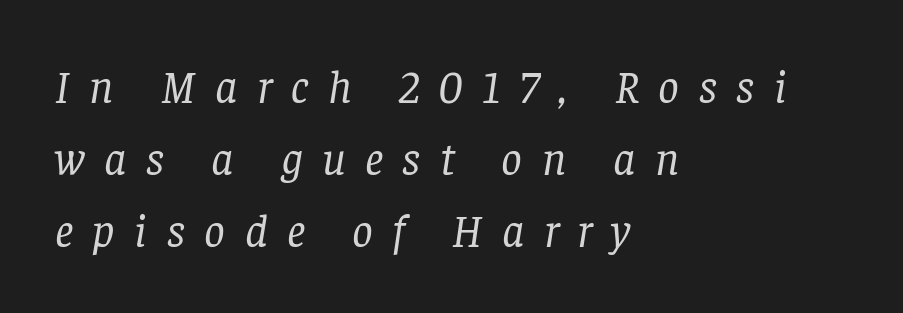
Q: Is the text bold? A: No.
Q: Is the text italic (slanted)? A: Yes, it leans right by about 8 degrees.
Q: Is the typeface a serif or a sans-serif typeface? A: Serif.
Q: Is the text underlined? A: No.
Q: How is the paragraph aligned? A: Left-aligned.
Q: Is the spacing between letters normal or unusually wide? A: Unusually wide.
Q: Is the spacing between lines tight, normal or loose? A: Normal.
Q: Width (condensed, normal, or wide)? A: Normal.
Q: Stroke contrast? A: Low.
Q: x-height? A: Large.
Q: Monospaced? A: No.
